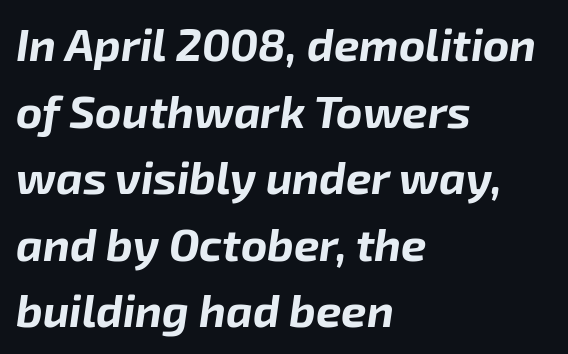
{"italic": "yes", "lean": "right", "slant_degrees": 8, "bold": "yes", "weight": "bold", "width": "normal", "stroke_contrast": "low", "x_height": "medium", "monospaced": "no", "underline": "no", "align": "left", "line_spacing": "normal", "line_spacing_ratio": 1.48, "letter_spacing": "normal", "letter_spacing_em": 0.0, "glyph_px": 45}
